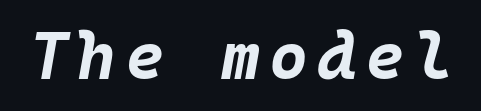
The image shows 67 px bold type, italic (leaning right), monospaced; set not underlined; low stroke contrast and a large x-height.
